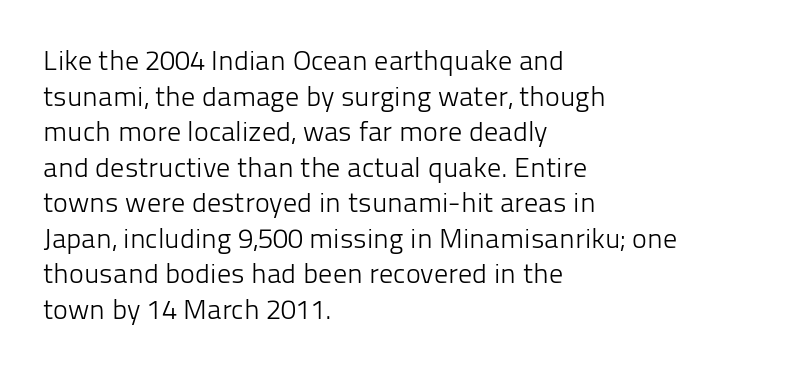
The horizontal fit of the characters is conventional and even. Left-aligned paragraph, ragged on the right. No word sits above an underline. Note the varied advance widths — an 'i' is clearly narrower than an 'm'.
